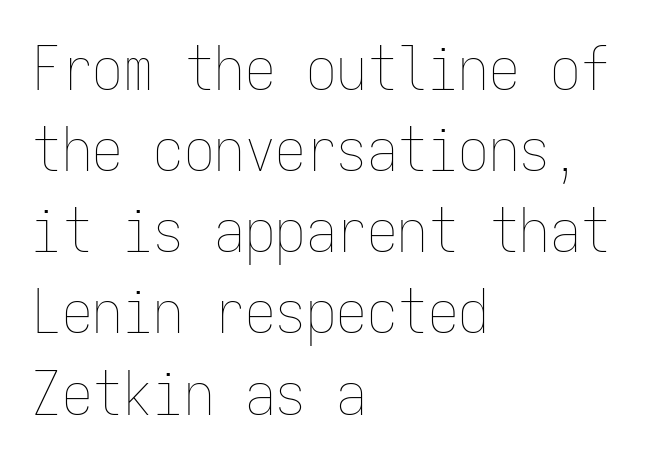
Q: Is the text bold? A: No.
Q: Is the text italic (slanted)? A: No, it is upright.
Q: Is the text underlined? A: No.
Q: How is the paragraph aligned? A: Left-aligned.
Q: Is the spacing between letters normal or unusually wide? A: Normal.
Q: Is the spacing between lines tight, normal or loose? A: Normal.
Q: Width (condensed, normal, or wide)? A: Condensed.
Q: Stroke contrast? A: Low.
Q: x-height? A: Medium.
Q: Monospaced? A: Yes.
